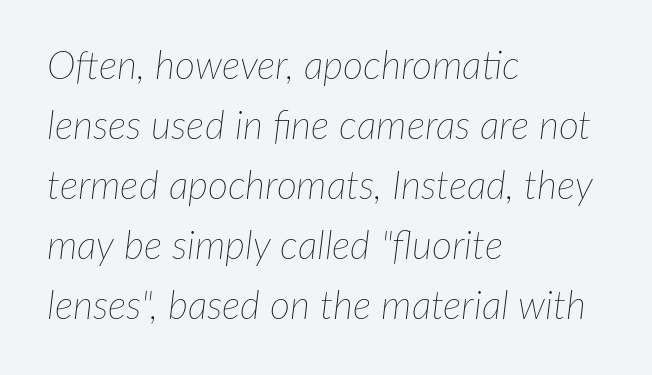
Q: Is the text bold? A: No.
Q: Is the text italic (slanted)? A: Yes, it leans right by about 7 degrees.
Q: Is the text underlined? A: No.
Q: How is the paragraph aligned? A: Left-aligned.
Q: Is the spacing between letters normal or unusually wide? A: Normal.
Q: Is the spacing between lines tight, normal or loose? A: Normal.
Q: Width (condensed, normal, or wide)? A: Normal.
Q: Stroke contrast? A: Low.
Q: x-height? A: Medium.
Q: Monospaced? A: No.
